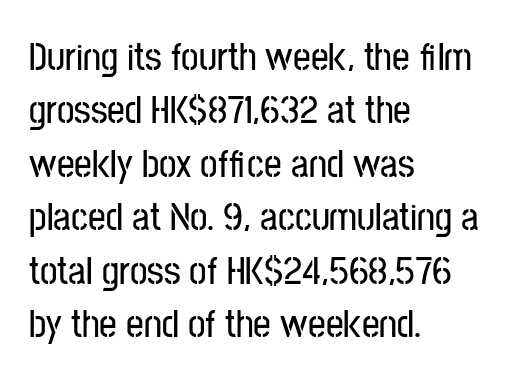
Looks like regular typesetting: each glyph gets only the width it needs. Is the block centered? No — it sits flush against the left margin. Font category for this specimen: sans-serif. Descenders are the only things crossing below the line. The horizontal fit of the characters is conventional and even.
